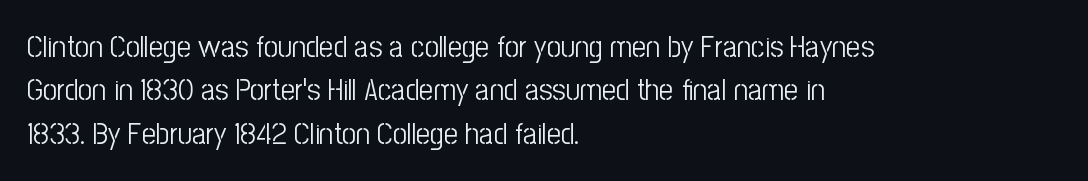
Horizontal alignment here is leftward, the default for most running prose. To sum up the face: it is a sans, with no serifs. The block of text has a typical density, with ordinary space between rows. Ordinary non-slanted type is in use. The words here are not underlined.
